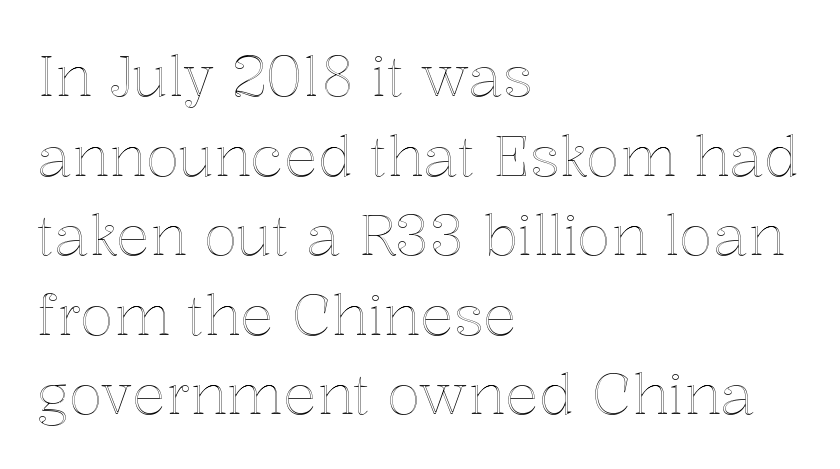
The image shows 56 px text type, upright; set left-aligned, normal line spacing (1.42x), normal letter spacing, not underlined; a medium x-height.
